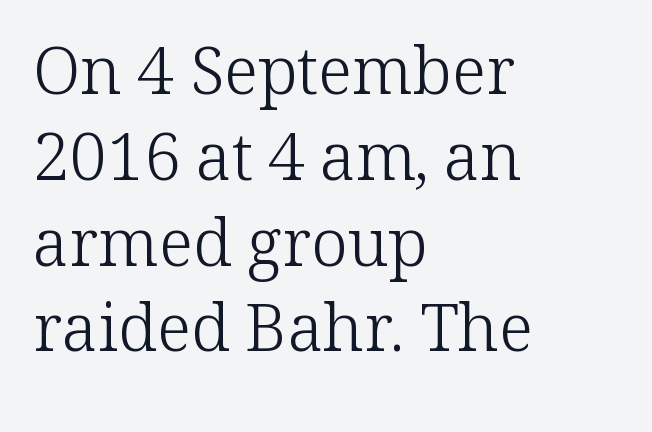
Q: Is the text bold? A: No.
Q: Is the text italic (slanted)? A: No, it is upright.
Q: Is the typeface a serif or a sans-serif typeface? A: Serif.
Q: Is the text underlined? A: No.
Q: How is the paragraph aligned? A: Left-aligned.
Q: Is the spacing between letters normal or unusually wide? A: Normal.
Q: Is the spacing between lines tight, normal or loose? A: Normal.
Q: Width (condensed, normal, or wide)? A: Normal.
Q: Stroke contrast? A: Low.
Q: x-height? A: Medium.
Q: Monospaced? A: No.
